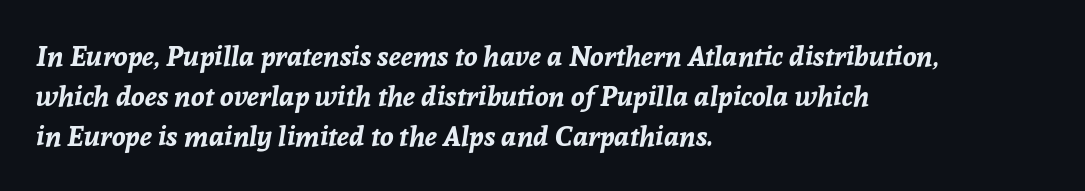
Q: Is the text bold? A: Yes.
Q: Is the text italic (slanted)? A: Yes, it leans right by about 8 degrees.
Q: Is the text underlined? A: No.
Q: How is the paragraph aligned? A: Left-aligned.
Q: Is the spacing between letters normal or unusually wide? A: Normal.
Q: Is the spacing between lines tight, normal or loose? A: Normal.
Q: Width (condensed, normal, or wide)? A: Normal.
Q: Stroke contrast? A: Low.
Q: x-height? A: Medium.
Q: Monospaced? A: No.
